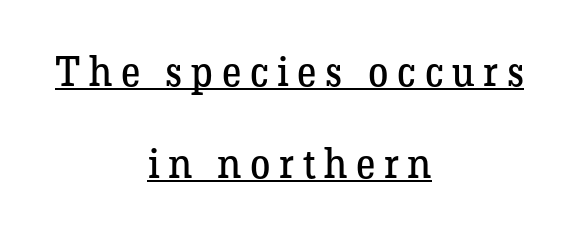
{"serif": "yes", "italic": "no", "bold": "no", "weight": "regular", "width": "normal", "stroke_contrast": "low", "x_height": "medium", "monospaced": "no", "underline": "yes", "align": "center", "line_spacing": "loose", "line_spacing_ratio": 2.25, "letter_spacing": "wide", "letter_spacing_em": 0.21, "glyph_px": 41}
